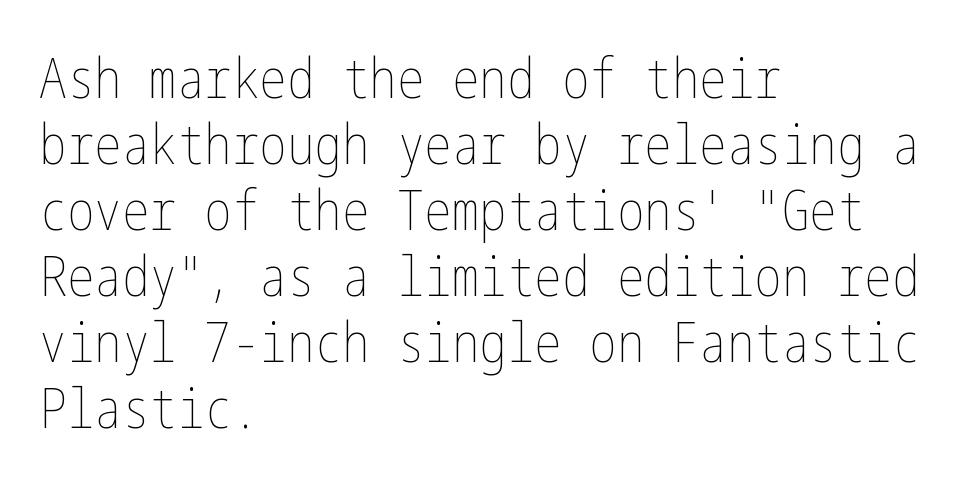
{"italic": "no", "bold": "no", "weight": "thin", "width": "condensed", "stroke_contrast": "low", "x_height": "medium", "underline": "no", "align": "left", "line_spacing_ratio": 1.2, "letter_spacing": "normal", "letter_spacing_em": 0.0, "glyph_px": 55}
